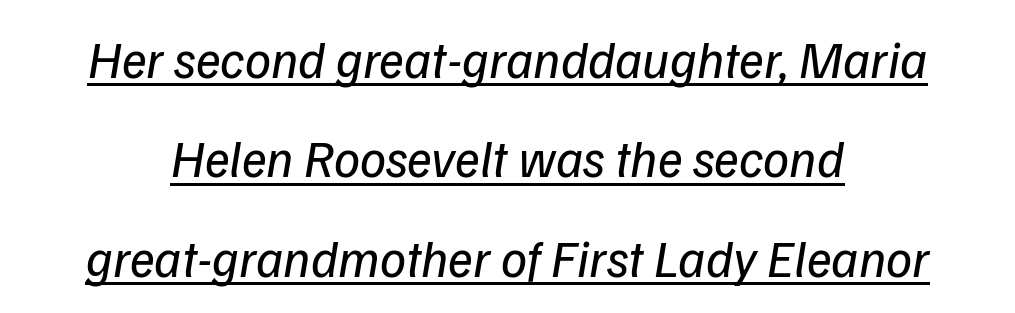
{"serif": "no", "bold": "no", "weight": "regular", "width": "normal", "stroke_contrast": "low", "x_height": "medium", "monospaced": "no", "underline": "yes", "align": "center", "line_spacing": "loose", "line_spacing_ratio": 1.91, "letter_spacing": "normal", "letter_spacing_em": 0.0, "glyph_px": 52}
